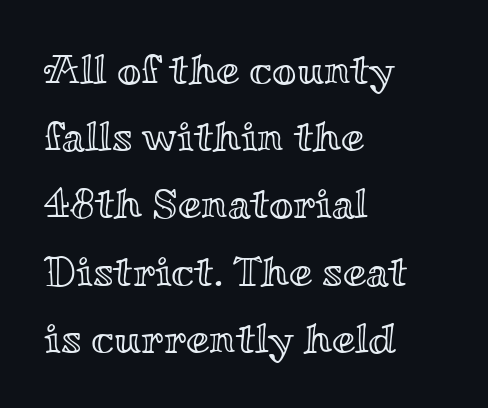
{"italic": "no", "width": "wide", "x_height": "small", "monospaced": "no", "underline": "no", "align": "left", "line_spacing": "normal", "line_spacing_ratio": 1.6, "letter_spacing": "normal", "letter_spacing_em": 0.0, "glyph_px": 42}
